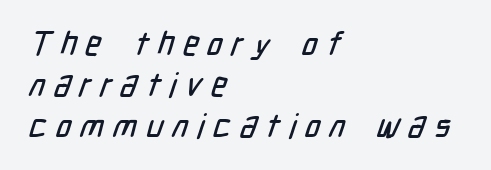
The passage shown has open, widely tracked lettering throughout. Notice how the passage keeps a crisp vertical edge on the left only. Unlike a traditional serif, this face leaves its strokes unadorned. Do the characters align in a grid? No, the font is proportional. Decoration check: the copy has no underline.
